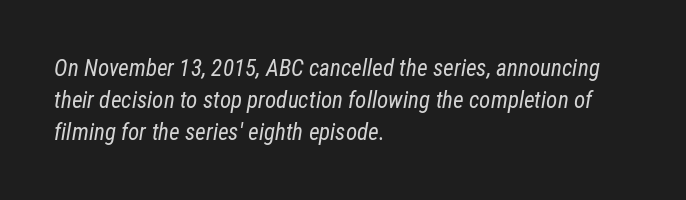
{"italic": "yes", "lean": "right", "slant_degrees": 12, "bold": "no", "underline": "no", "align": "left", "line_spacing": "normal", "line_spacing_ratio": 1.39, "letter_spacing": "normal", "letter_spacing_em": 0.0, "glyph_px": 23}
